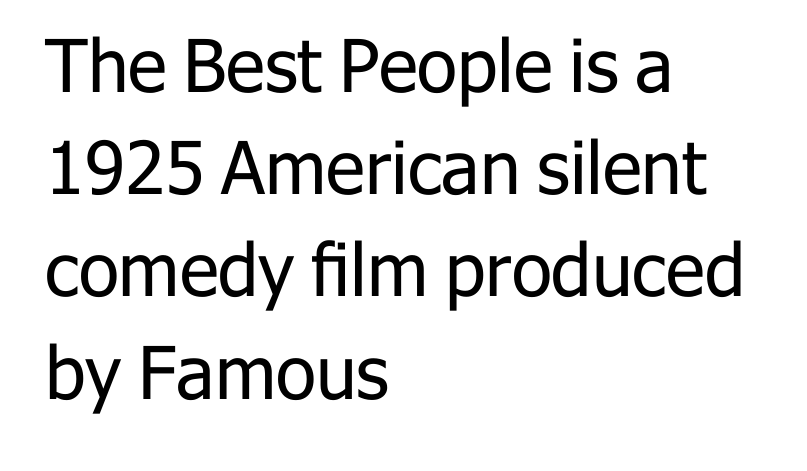
{"serif": "no", "italic": "no", "bold": "no", "weight": "regular", "width": "normal", "stroke_contrast": "low", "x_height": "medium", "monospaced": "no", "underline": "no", "align": "left", "line_spacing": "normal", "line_spacing_ratio": 1.4, "letter_spacing": "normal", "letter_spacing_em": 0.0, "glyph_px": 73}
